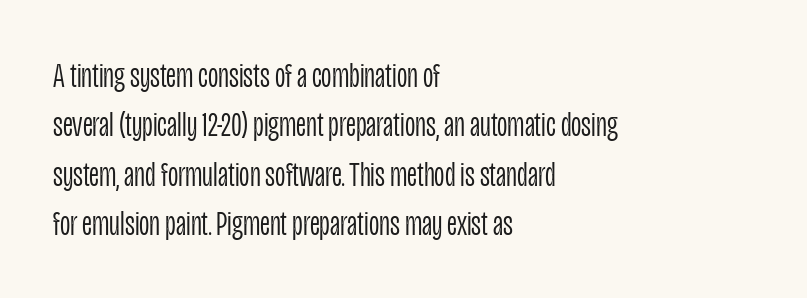
Looks like regular typesetting: each glyph gets only the width it needs. The font sits on the lighter half of the weight spectrum, regular included. In terms of letterform style, serifs are entirely absent. The paragraph shown leans on its left margin. The leading is moderate, giving the passage an even texture. Honestly, the letter spacing is just normal — you wouldn't notice it.
